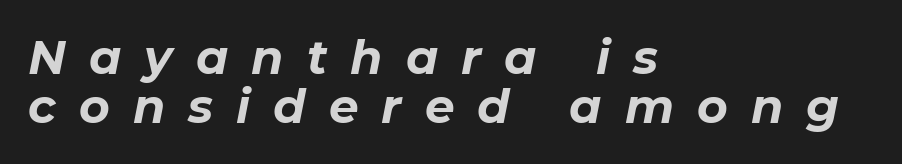
The zone under the glyphs is completely vacant. A typesetter would mark this as italic. Set as a true bold cut, around the 700 mark. This block would grow much taller if given ordinary leading; it's compressed now. This sample has the flowing, uneven cadence of proportional lettering.
